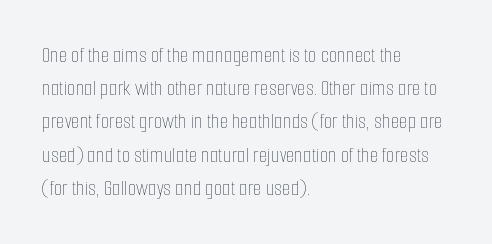
Tall strokes in this sample are plumb rather than angled. Weight: regular or lighter. Tracking value appears to be zero — textbook default spacing. The passage shown stacks its lines at a standard gap. The lines in this sample share a left origin and differ only in where they stop. Anything drawn beneath the words? Only blank space.
